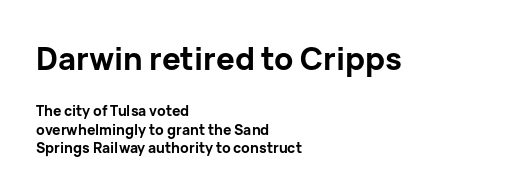
Q: Is the text bold? A: Yes.
Q: Is the text italic (slanted)? A: No, it is upright.
Q: Is the typeface a serif or a sans-serif typeface? A: Sans-serif.
Q: Is the text underlined? A: No.
Q: How is the paragraph aligned? A: Left-aligned.
Q: Is the spacing between letters normal or unusually wide? A: Normal.
Q: Is the spacing between lines tight, normal or loose? A: Normal.
Q: Which block of text is set in a larger size, the first (top) or the second (bottom)? A: The first (top) one.
Q: Width (condensed, normal, or wide)? A: Normal.
Q: Stroke contrast? A: Low.
Q: x-height? A: Medium.
Q: Monospaced? A: No.
